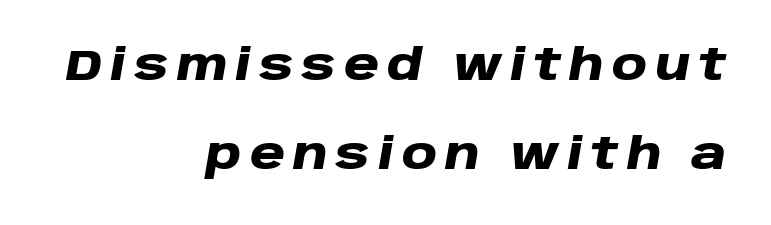
The image shows 43 px heavy, wide type, italic (leaning right); set right-aligned, loose line spacing (2.06x), not underlined; low stroke contrast and a large x-height.
